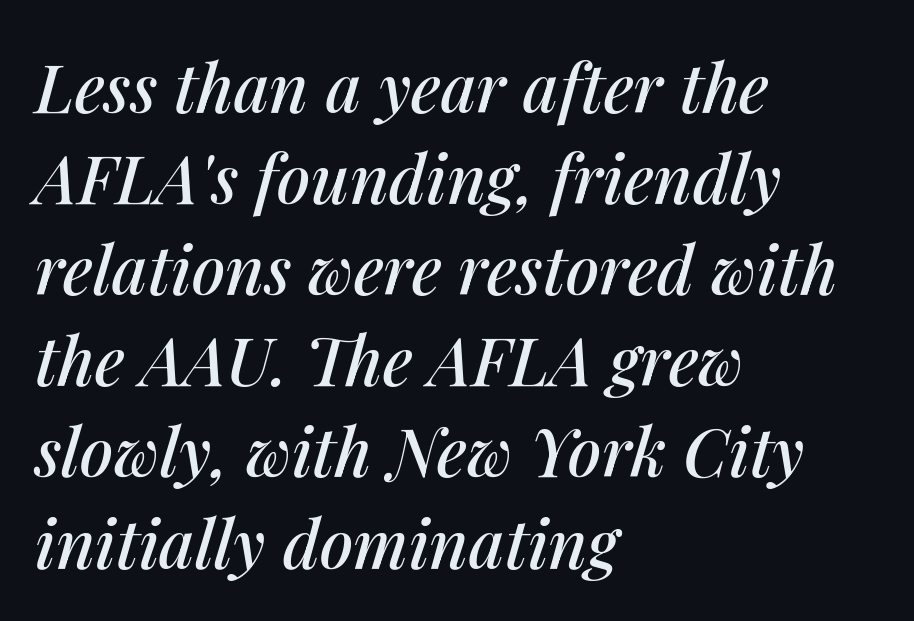
Q: Is the text italic (slanted)? A: Yes, it leans right by about 14 degrees.
Q: Is the text underlined? A: No.
Q: How is the paragraph aligned? A: Left-aligned.
Q: Is the spacing between letters normal or unusually wide? A: Normal.
Q: Is the spacing between lines tight, normal or loose? A: Normal.
Q: Width (condensed, normal, or wide)? A: Normal.
Q: Stroke contrast? A: Medium.
Q: x-height? A: Medium.
Q: Monospaced? A: No.
